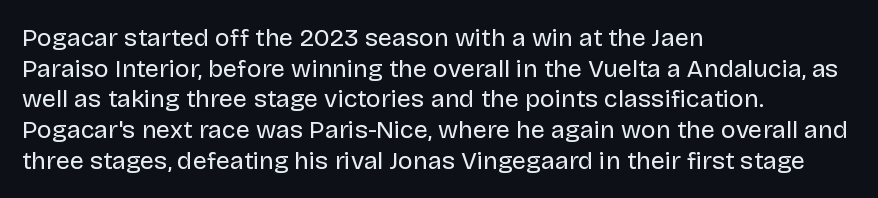
Q: Is the text bold? A: No.
Q: Is the text italic (slanted)? A: No, it is upright.
Q: Is the text underlined? A: No.
Q: How is the paragraph aligned? A: Left-aligned.
Q: Is the spacing between letters normal or unusually wide? A: Normal.
